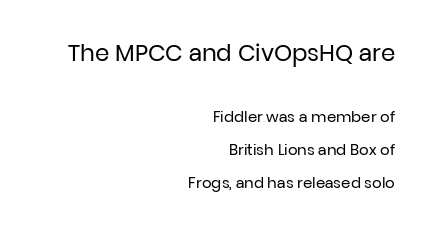
Leading: increased. Is the lower block the larger one? No — the upper block carries the bigger type. Quick note: underline off. This sample uses an upright cut, with every glyph sitting square on the baseline.
